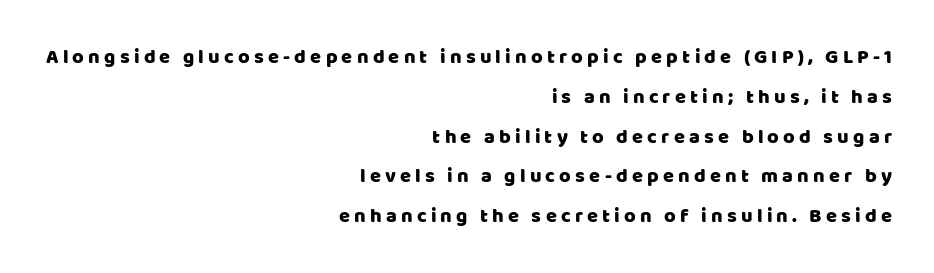
{"italic": "no", "underline": "no", "align": "right", "line_spacing": "loose", "line_spacing_ratio": 1.99, "letter_spacing": "wide", "letter_spacing_em": 0.21, "glyph_px": 20}
